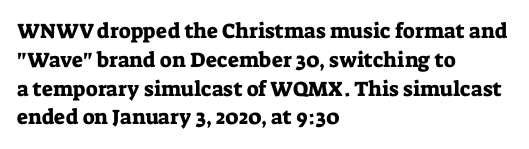
Q: Is the text italic (slanted)? A: No, it is upright.
Q: Is the text underlined? A: No.
Q: How is the paragraph aligned? A: Left-aligned.
Q: Is the spacing between letters normal or unusually wide? A: Normal.
Q: Is the spacing between lines tight, normal or loose? A: Normal.
